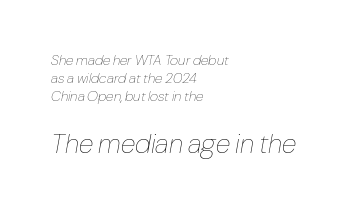
A bare baseline throughout the passage. On a weight scale, this lands at 450 or below. Size hierarchy here favors the trailing block over the leading one. Posture: slanted. This sample keeps an unexceptional amount of space between lines.
